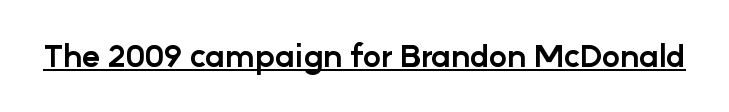
Unlike a traditional serif, this face leaves its strokes unadorned. The type sits square on the baseline with zero lean. What weight is shown? A full bold with thick strokes. You could not count columns in this text — the font is proportionally spaced. Check the space under the baseline: a stroke is drawn there. The letters sit at their default tracking, neither squeezed nor spread.
